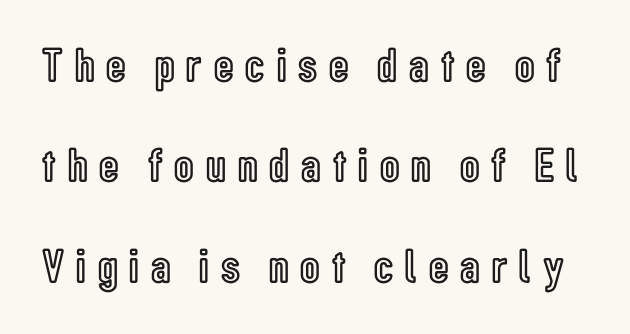
{"italic": "no", "width": "condensed", "x_height": "medium", "monospaced": "no", "underline": "no", "line_spacing": "loose", "line_spacing_ratio": 2.09, "letter_spacing": "wide", "letter_spacing_em": 0.25, "glyph_px": 48}
